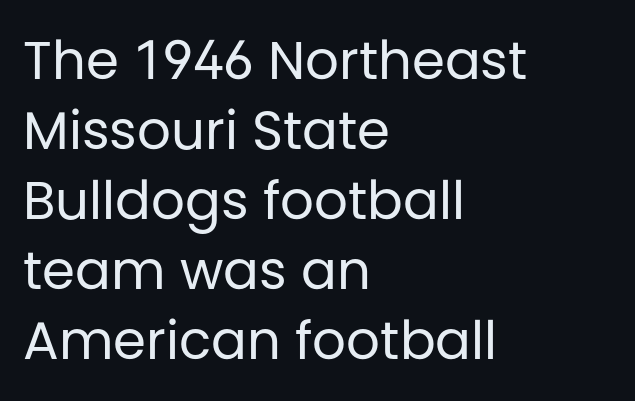
{"serif": "no", "italic": "no", "bold": "no", "weight": "regular", "width": "normal", "stroke_contrast": "low", "x_height": "large", "monospaced": "no", "underline": "no", "align": "left", "line_spacing": "normal", "line_spacing_ratio": 1.32, "letter_spacing": "normal", "letter_spacing_em": 0.0, "glyph_px": 53}
